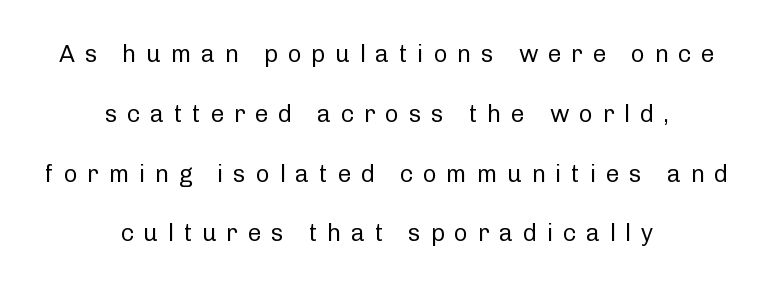
You can tell it's not italic because the verticals are truly vertical. The lines in this sample share a center point and differ in where they start and stop. A typesetter would call this heavily tracked-out type. Line spacing here is loose. The font sits on the lighter half of the weight spectrum, regular included. Underlining? Definitely not there.
